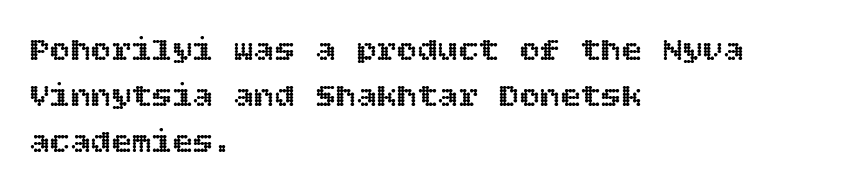
Q: Is the text italic (slanted)? A: No, it is upright.
Q: Is the text underlined? A: No.
Q: How is the paragraph aligned? A: Left-aligned.
Q: Is the spacing between letters normal or unusually wide? A: Normal.
Q: Is the spacing between lines tight, normal or loose? A: Normal.
Q: Width (condensed, normal, or wide)? A: Normal.
Q: x-height? A: Large.
